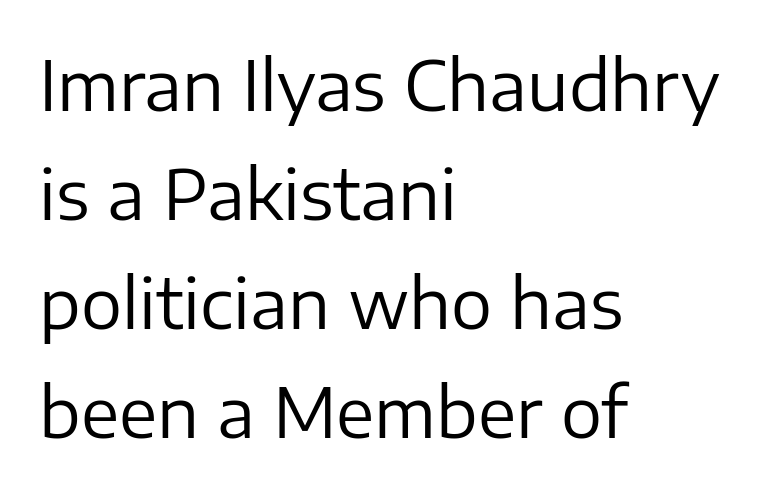
Q: Is the text bold? A: No.
Q: Is the text italic (slanted)? A: No, it is upright.
Q: Is the typeface a serif or a sans-serif typeface? A: Sans-serif.
Q: Is the text underlined? A: No.
Q: How is the paragraph aligned? A: Left-aligned.
Q: Is the spacing between letters normal or unusually wide? A: Normal.
Q: Is the spacing between lines tight, normal or loose? A: Normal.
Q: Width (condensed, normal, or wide)? A: Normal.
Q: Stroke contrast? A: Low.
Q: x-height? A: Medium.
Q: Monospaced? A: No.
